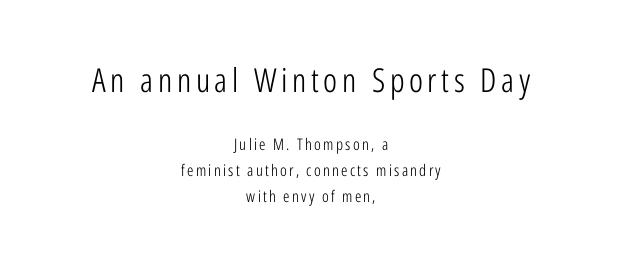
Q: Is the text bold? A: No.
Q: Is the text italic (slanted)? A: No, it is upright.
Q: Is the typeface a serif or a sans-serif typeface? A: Sans-serif.
Q: Is the text underlined? A: No.
Q: How is the paragraph aligned? A: Centered.
Q: Is the spacing between lines tight, normal or loose? A: Normal.
Q: Which block of text is set in a larger size, the first (top) or the second (bottom)? A: The first (top) one.
Q: Width (condensed, normal, or wide)? A: Condensed.
Q: Stroke contrast? A: Low.
Q: x-height? A: Medium.
Q: Monospaced? A: No.
